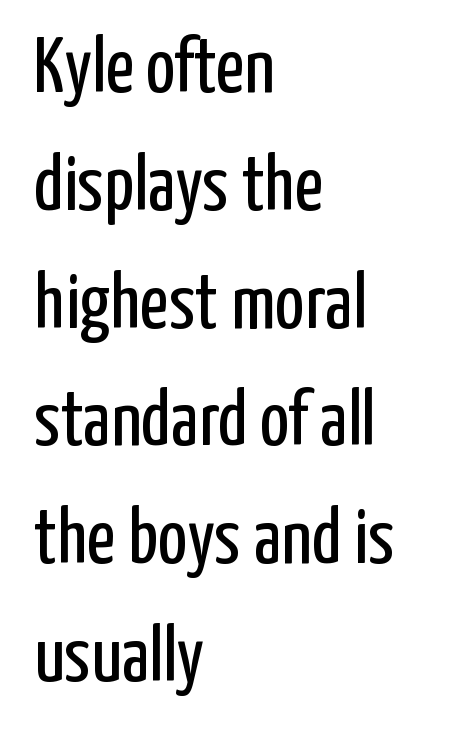
Counters stay open thanks to moderate or lighter strokes. Students, observe: this is what conventionally led text looks like. Serifs: no, the terminals of the letterforms are clean. In terms of letterspacing, this is plain default setting.
